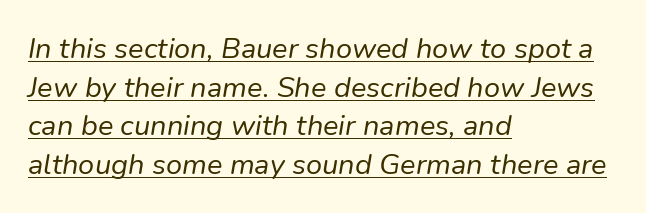
Q: Is the text bold? A: No.
Q: Is the text italic (slanted)? A: Yes, it leans right by about 9 degrees.
Q: Is the text underlined? A: Yes.
Q: How is the paragraph aligned? A: Left-aligned.
Q: Is the spacing between letters normal or unusually wide? A: Normal.
Q: Is the spacing between lines tight, normal or loose? A: Normal.
Q: Width (condensed, normal, or wide)? A: Normal.
Q: Stroke contrast? A: Low.
Q: x-height? A: Medium.
Q: Monospaced? A: No.
